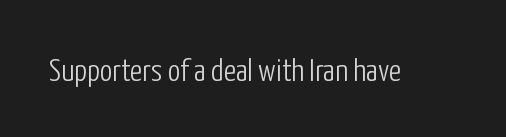
Descender tails drop into unmarked territory. Font category for this specimen: sans-serif. If you drew a line through each stem, it would be perfectly vertical. Nothing unusual about the tracking: characters are spaced as the font intends.
